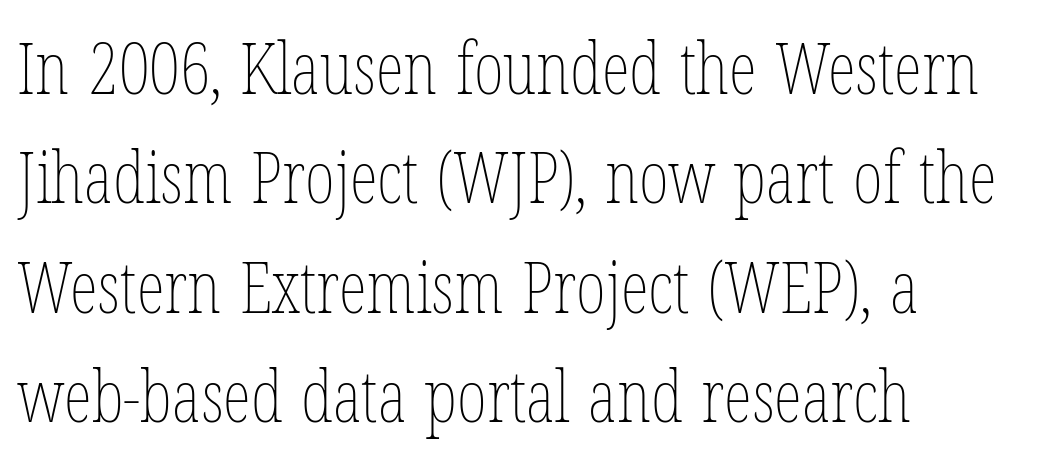
The image shows 72 px thin, condensed type, upright; set left-aligned, normal line spacing (1.52x), normal letter spacing, not underlined; low stroke contrast and a medium x-height.
